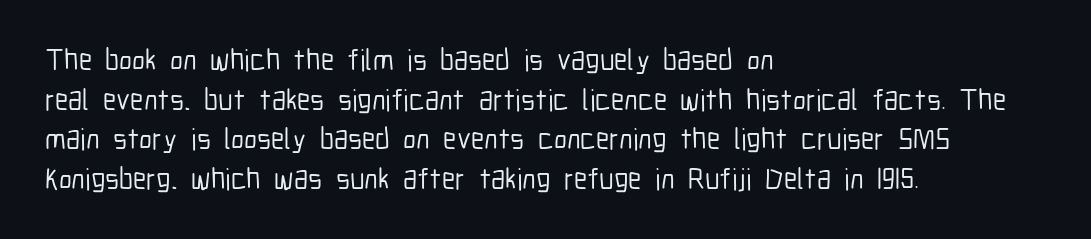
Line starts are locked; line ends wander. Glance below the letters and you will spot only blank space. Each letter keeps its own natural width here, so spacing adapts to shape. Summary of vertical rhythm: regular, with standard interline spacing.
